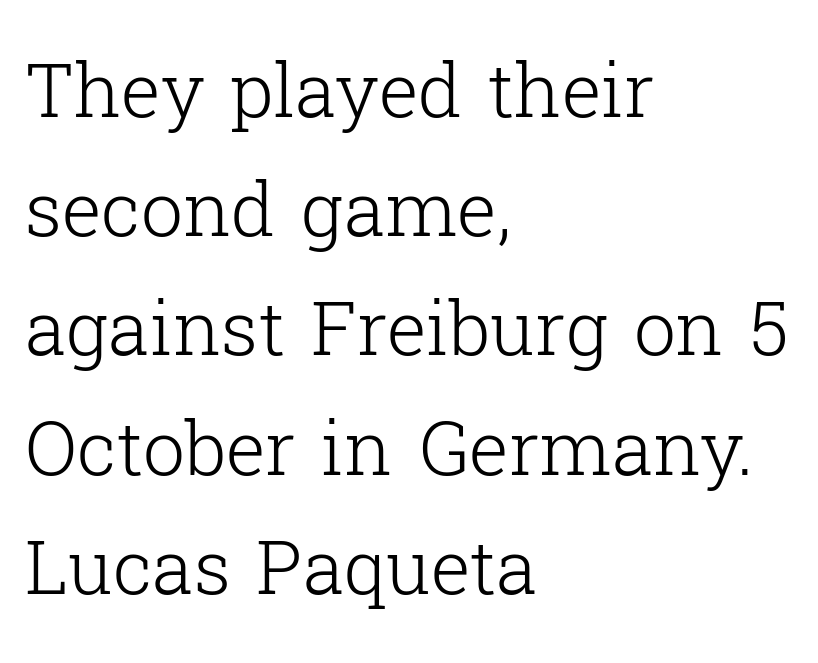
These lines are composed in type with serifs. Each word holds together tightly as a unit, with standard inter-letter gaps. You could not count columns in this text — the font is proportionally spaced. Rendered with straight, roman letterforms. Line starts are locked; line ends wander.
